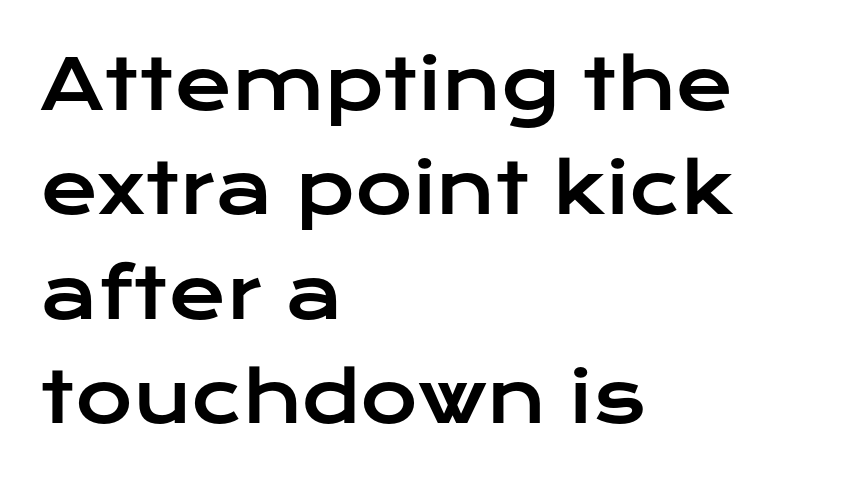
The image shows 70 px wide sans-serif type, upright; set left-aligned, normal line spacing (1.49x), normal letter spacing, not underlined; low stroke contrast and a medium x-height.
